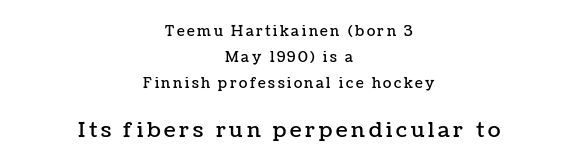
No word sits above an underline. Horizontal alignment here is central, giving a formal, balanced look. Block two is the big one; block one sits smaller above it. Notice how the stems are strictly vertical — no italics here.
